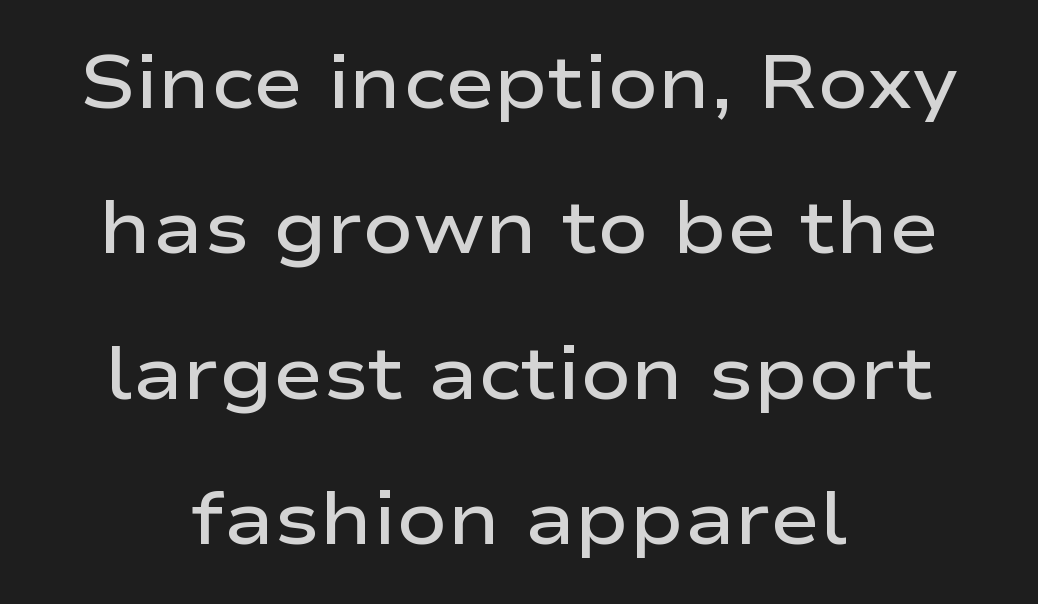
{"serif": "no", "italic": "no", "bold": "semi", "weight": "semibold", "width": "wide", "stroke_contrast": "low", "x_height": "medium", "monospaced": "no", "underline": "no", "align": "center", "line_spacing": "loose", "line_spacing_ratio": 1.94, "letter_spacing": "normal", "letter_spacing_em": 0.0, "glyph_px": 75}
